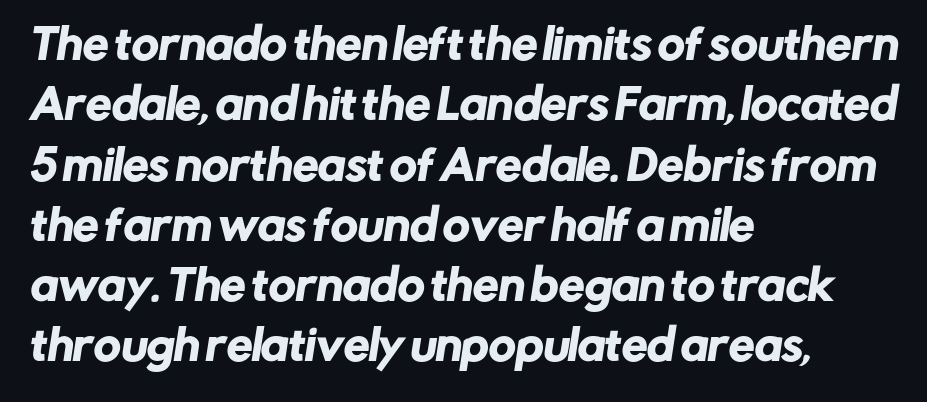
Note the varied advance widths — an 'i' is clearly narrower than an 'm'. Reading down the block, your eye returns to a fixed left position each line. Is there much room between lines? A standard amount, neither cramped nor airy. A typesetter would label this face a sans. Any mark beneath the type? The region is blank. Inter-character spacing is left at the font's built-in metrics.
